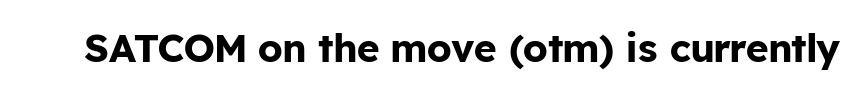
The face used here is rendered with its standard letterfit. Only glyphs here, with clear space below each row. Is this a fixed-width face? No — the glyphs have proportional, varying widths. Ordinary non-slanted type is in use. Thick stems and heavy bowls — unmistakably bold. The type family on display is of the sans-serif kind.
